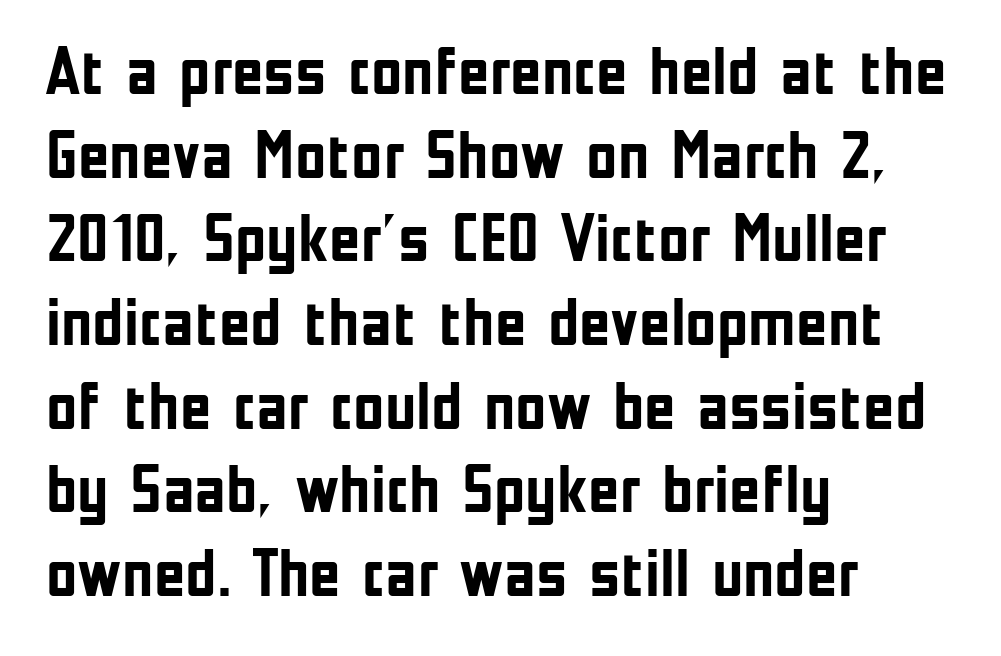
Q: Is the text bold? A: Yes.
Q: Is the text italic (slanted)? A: No, it is upright.
Q: Is the typeface a serif or a sans-serif typeface? A: Sans-serif.
Q: Is the text underlined? A: No.
Q: How is the paragraph aligned? A: Left-aligned.
Q: Is the spacing between letters normal or unusually wide? A: Normal.
Q: Width (condensed, normal, or wide)? A: Condensed.
Q: Stroke contrast? A: Low.
Q: x-height? A: Medium.
Q: Monospaced? A: No.
